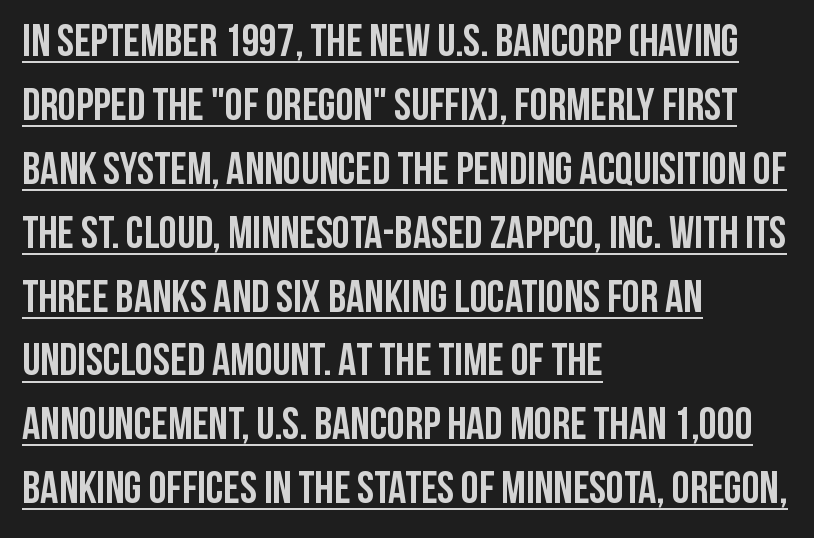
The image shows 45 px semibold, condensed sans-serif type, upright; set left-aligned, normal line spacing (1.42x), normal letter spacing, underlined; low stroke contrast and a large x-height.
